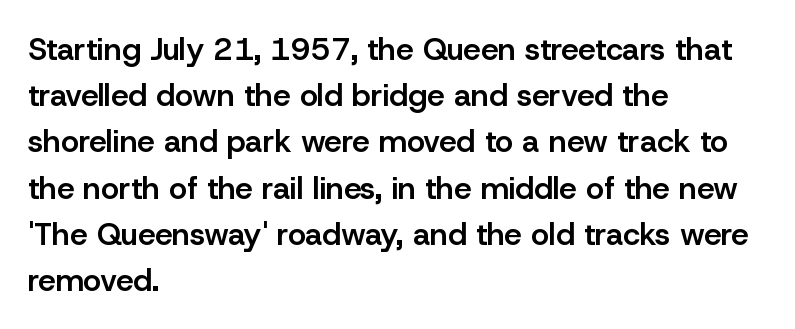
The image shows 31 px semibold sans-serif type, upright; set left-aligned, normal line spacing (1.49x), normal letter spacing, not underlined; low stroke contrast and a medium x-height.
